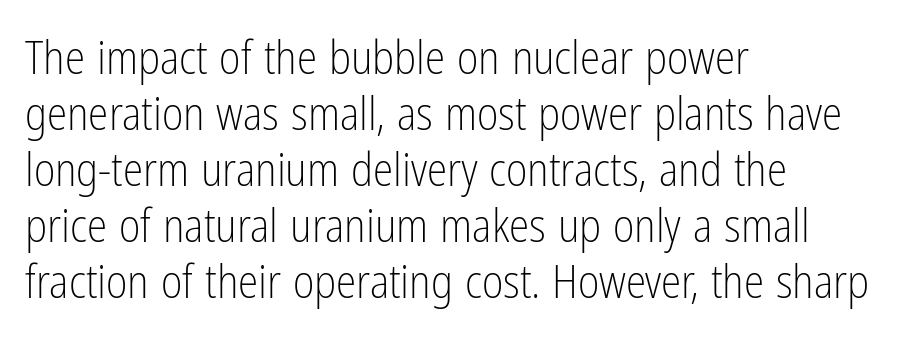
The image shows 46 px light, condensed sans-serif type, upright; set left-aligned, line spacing 1.22x, normal letter spacing, not underlined; low stroke contrast and a medium x-height.
